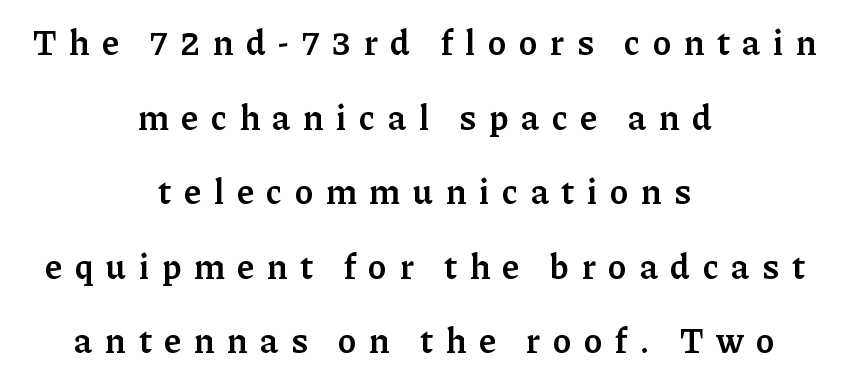
Each letter keeps its own natural width here, so spacing adapts to shape. The line texture is sparse and dotted thanks to wide tracking. Firm but not heavy-handed strokes: this text is semibold. Tall strokes in this sample are plumb rather than angled. The line-height multiplier appears high, well above default.
